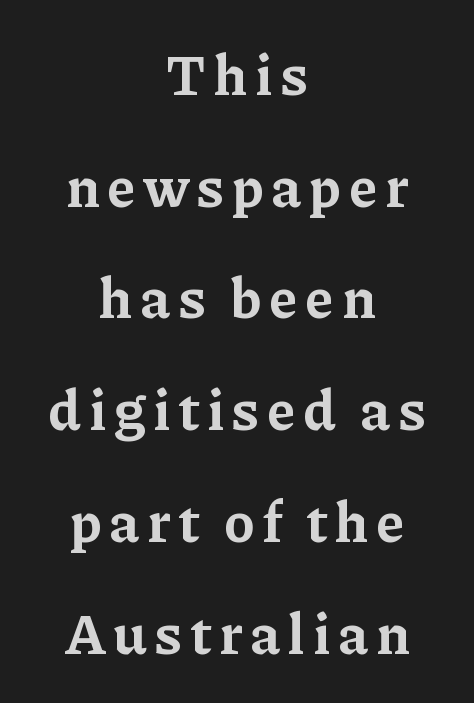
The image shows 57 px bold serif type, upright; set centered, loose line spacing (1.96x), not underlined; low stroke contrast and a medium x-height.
